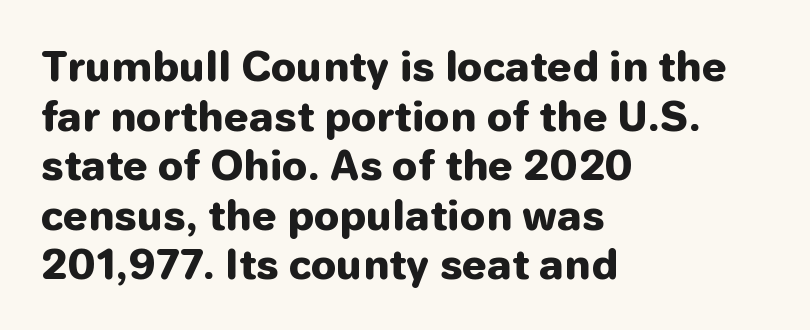
Q: Is the text bold? A: Yes.
Q: Is the text italic (slanted)? A: No, it is upright.
Q: Is the typeface a serif or a sans-serif typeface? A: Sans-serif.
Q: Is the text underlined? A: No.
Q: How is the paragraph aligned? A: Left-aligned.
Q: Is the spacing between letters normal or unusually wide? A: Normal.
Q: Width (condensed, normal, or wide)? A: Normal.
Q: Stroke contrast? A: Low.
Q: x-height? A: Medium.
Q: Monospaced? A: No.
